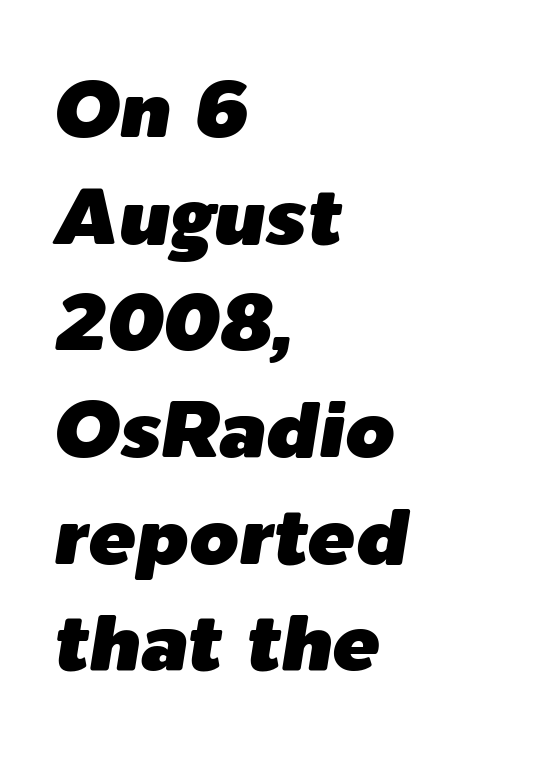
Q: Is the text italic (slanted)? A: Yes, it leans right by about 9 degrees.
Q: Is the text underlined? A: No.
Q: How is the paragraph aligned? A: Left-aligned.
Q: Is the spacing between letters normal or unusually wide? A: Normal.
Q: Is the spacing between lines tight, normal or loose? A: Normal.
Q: Width (condensed, normal, or wide)? A: Normal.
Q: Stroke contrast? A: Low.
Q: x-height? A: Medium.
Q: Monospaced? A: No.
